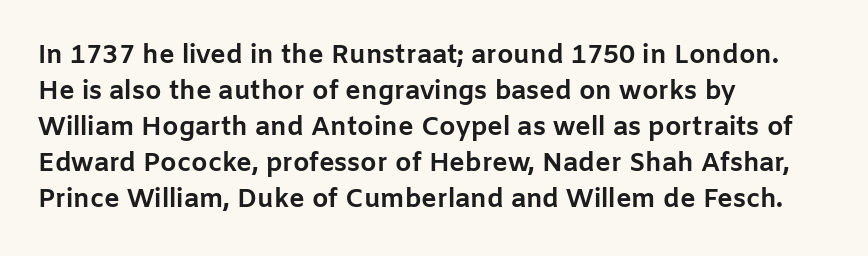
Weight: bold. Inter-character spacing is left at the font's built-in metrics. Check the space under the baseline: it is left empty. These lines sit exactly where default settings would place them. Compared with a centered layout, this one pins lines to the left instead.
